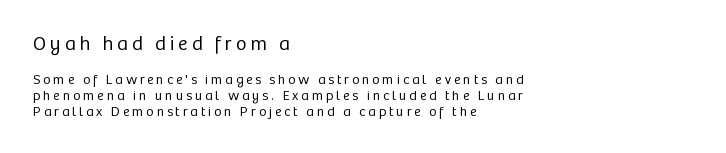
Q: Is the text bold? A: No.
Q: Is the text italic (slanted)? A: No, it is upright.
Q: Is the text underlined? A: No.
Q: How is the paragraph aligned? A: Left-aligned.
Q: Is the spacing between letters normal or unusually wide? A: Unusually wide.
Q: Is the spacing between lines tight, normal or loose? A: Tight.
Q: Which block of text is set in a larger size, the first (top) or the second (bottom)? A: The first (top) one.
